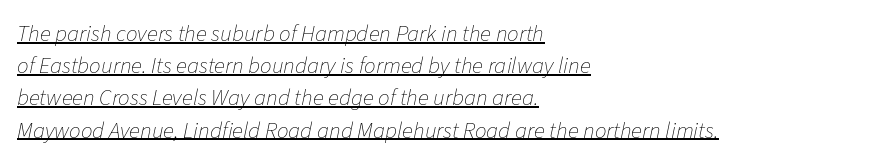
{"italic": "yes", "lean": "right", "slant_degrees": 11, "bold": "no", "underline": "yes", "align": "left", "line_spacing": "normal", "line_spacing_ratio": 1.4, "letter_spacing": "normal", "letter_spacing_em": 0.0, "glyph_px": 23}
